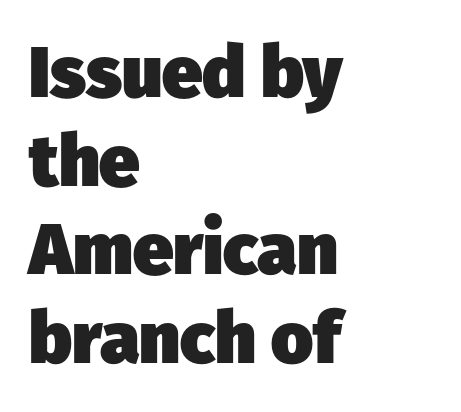
Q: Is the text bold? A: Yes.
Q: Is the typeface a serif or a sans-serif typeface? A: Sans-serif.
Q: Is the text underlined? A: No.
Q: How is the paragraph aligned? A: Left-aligned.
Q: Is the spacing between letters normal or unusually wide? A: Normal.
Q: Width (condensed, normal, or wide)? A: Normal.
Q: Stroke contrast? A: Low.
Q: x-height? A: Medium.
Q: Monospaced? A: No.
